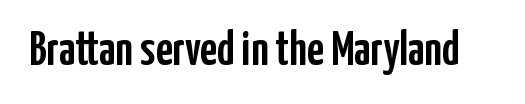
{"serif": "no", "italic": "no", "width": "condensed", "stroke_contrast": "low", "x_height": "medium", "monospaced": "no", "underline": "no", "letter_spacing": "normal", "letter_spacing_em": 0.0, "glyph_px": 48}
